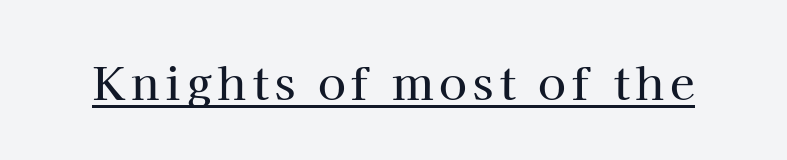
The image shows 45 px serif type, upright; set underlined; high stroke contrast and a medium x-height.
